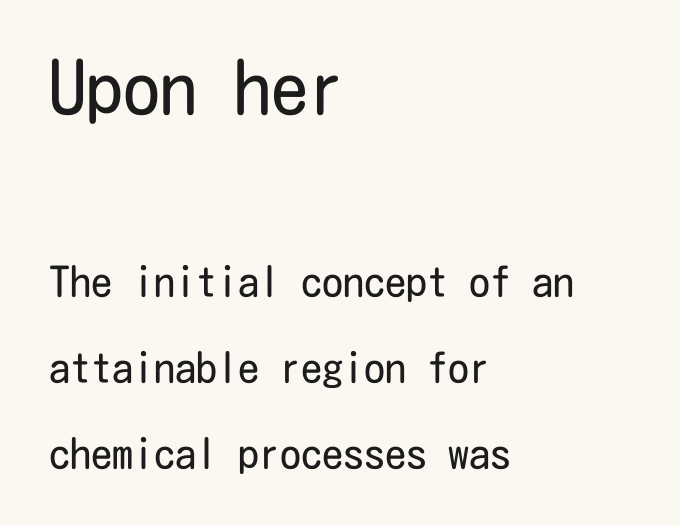
Q: Is the text bold? A: No.
Q: Is the text italic (slanted)? A: No, it is upright.
Q: Is the typeface a serif or a sans-serif typeface? A: Sans-serif.
Q: Is the text underlined? A: No.
Q: How is the paragraph aligned? A: Left-aligned.
Q: Is the spacing between letters normal or unusually wide? A: Normal.
Q: Is the spacing between lines tight, normal or loose? A: Loose.
Q: Which block of text is set in a larger size, the first (top) or the second (bottom)? A: The first (top) one.
Q: Width (condensed, normal, or wide)? A: Condensed.
Q: Stroke contrast? A: Low.
Q: x-height? A: Medium.
